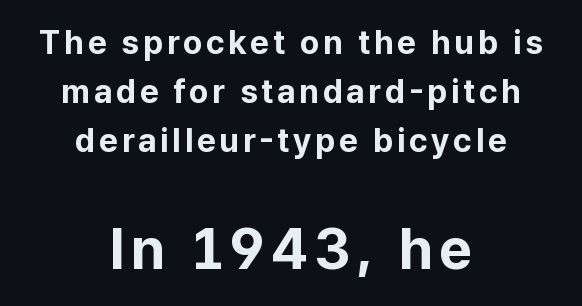
{"serif": "no", "italic": "no", "bold": "yes", "weight": "bold", "width": "normal", "stroke_contrast": "low", "x_height": "medium", "monospaced": "no", "underline": "no", "align": "center", "line_spacing": "normal", "line_spacing_ratio": 1.48, "larger_block": "second", "size_ratio": 1.73, "glyph_px": 57}
